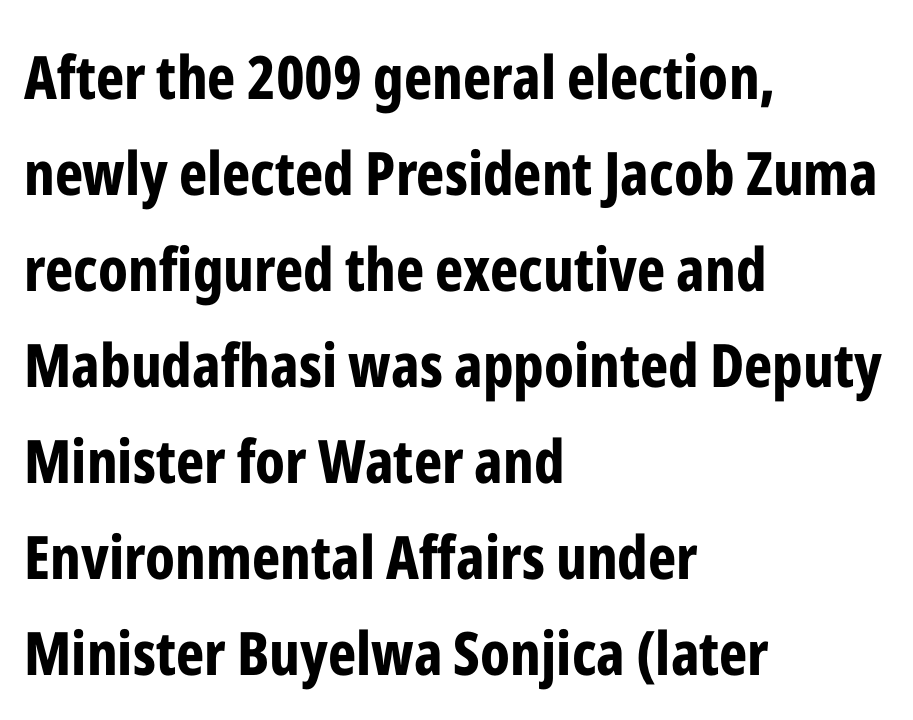
The image shows 60 px bold, condensed sans-serif type, upright; set left-aligned, normal line spacing (1.6x), normal letter spacing, not underlined; low stroke contrast and a medium x-height.
